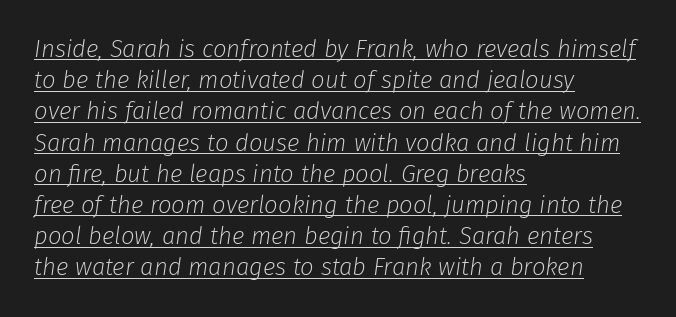
In designer terms, the underline attribute is active on this setting. How would I describe the line gaps? Plain and ordinary. Letters have the restrained weight of plain body copy at most. The compositor pushed each line to the left boundary. Posture: slanted. Between one letter and the next there's only the usual sliver of space.
